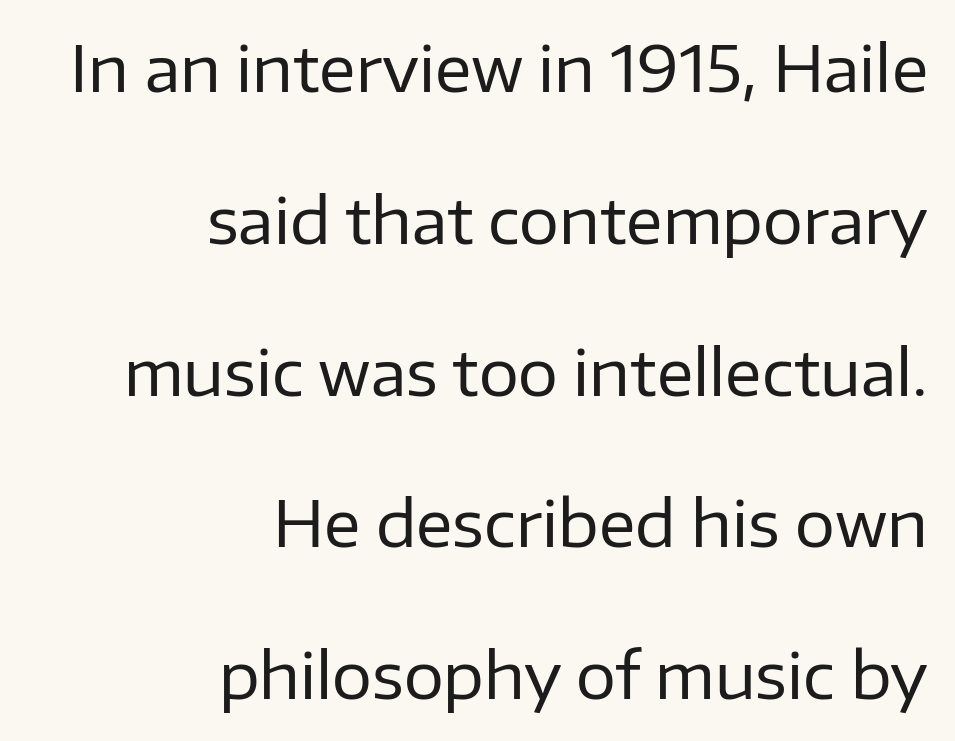
{"serif": "no", "italic": "no", "bold": "no", "weight": "regular", "width": "normal", "stroke_contrast": "low", "x_height": "medium", "monospaced": "no", "underline": "no", "align": "right", "line_spacing": "loose", "line_spacing_ratio": 2.41, "letter_spacing": "normal", "letter_spacing_em": 0.0, "glyph_px": 63}
